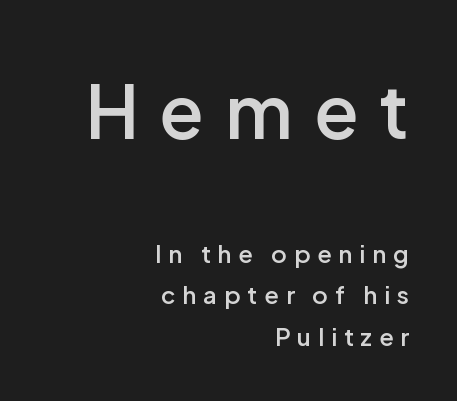
The image shows 73 px semibold sans-serif type, upright; set right-aligned, line spacing 1.73x, unusually wide letter spacing (+0.29 em), not underlined; the first (top) block is 3.04x larger; low stroke contrast and a medium x-height.
